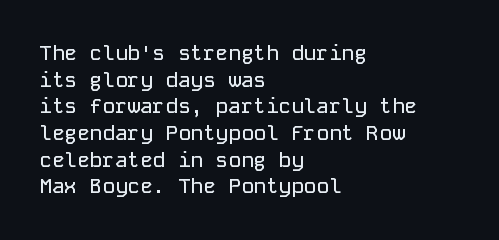
Successive baselines arrive at the customary interval. The space directly below the letters is spotless. The face used here is rendered with its standard letterfit. The rendering anchors every line to the left-hand side.
